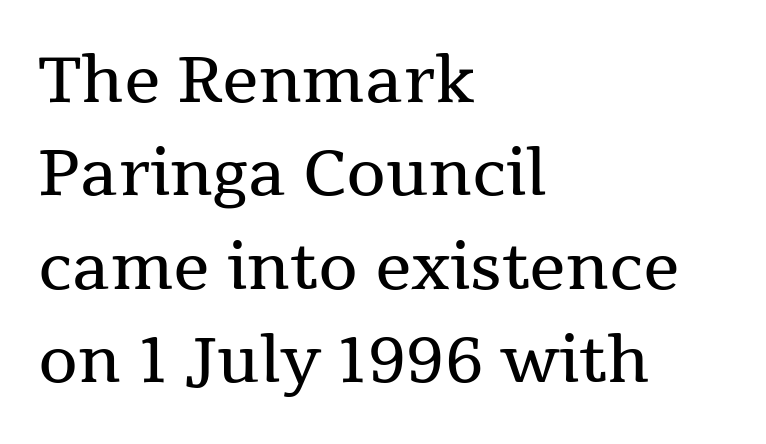
The image shows 64 px regular-weight serif type, upright; set left-aligned, normal line spacing (1.46x), normal letter spacing, not underlined; medium stroke contrast and a medium x-height.
